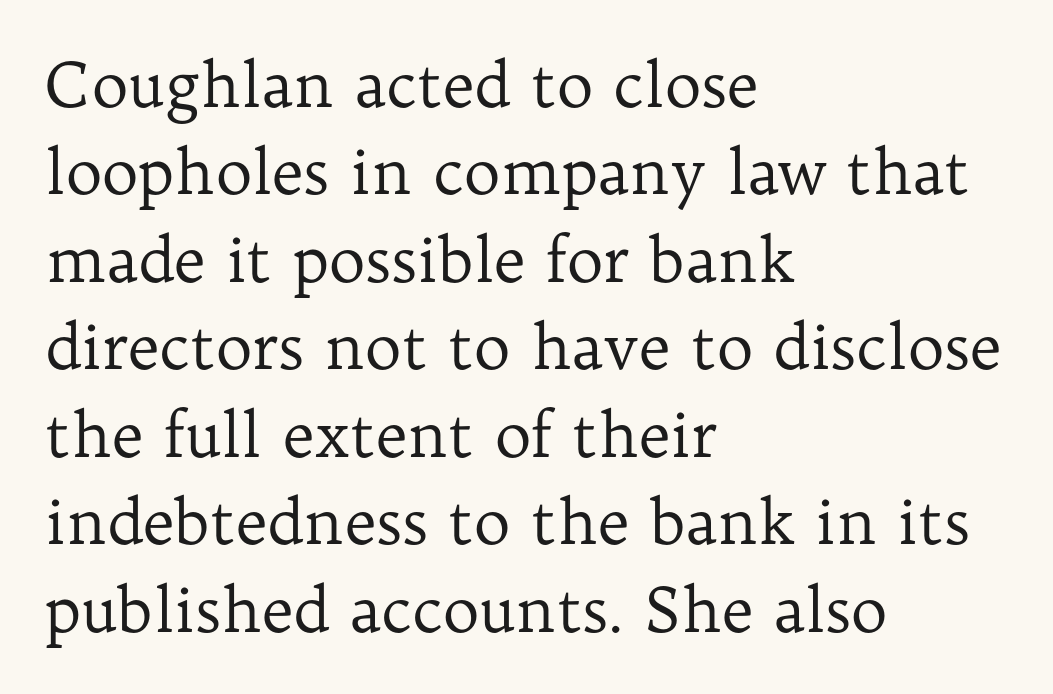
{"serif": "yes", "italic": "no", "bold": "no", "weight": "regular", "width": "normal", "stroke_contrast": "low", "x_height": "medium", "monospaced": "no", "underline": "no", "align": "left", "line_spacing": "normal", "line_spacing_ratio": 1.41, "letter_spacing": "normal", "letter_spacing_em": 0.0, "glyph_px": 62}
